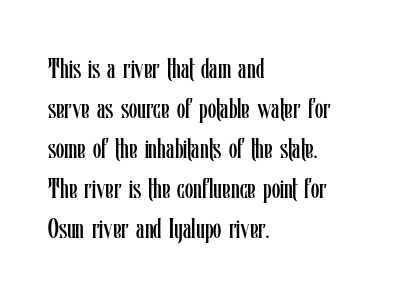
Q: Is the text bold? A: No.
Q: Is the text italic (slanted)? A: No, it is upright.
Q: Is the text underlined? A: No.
Q: How is the paragraph aligned? A: Left-aligned.
Q: Is the spacing between letters normal or unusually wide? A: Normal.
Q: Is the spacing between lines tight, normal or loose? A: Normal.
